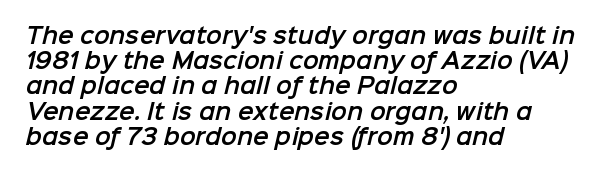
The image shows 21 px text type; set left-aligned, line spacing 1.2x, normal letter spacing, not underlined.
